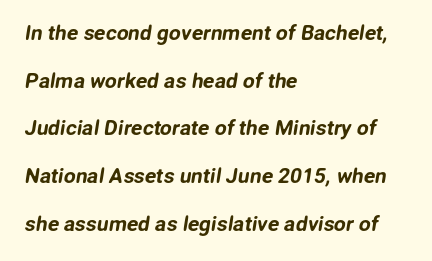
These lines keep a tight, regular rhythm from letter to letter. The strip under each line holds only bare page. What's the leading like? Stretched, with rows far apart. The ragged edge is on the right, which tells us the setting is flush left.
